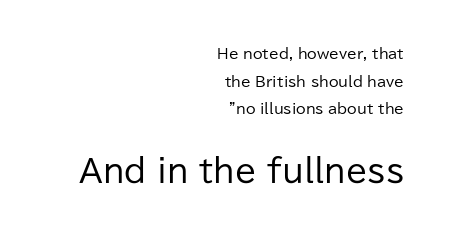
Q: Is the text bold? A: No.
Q: Is the text italic (slanted)? A: No, it is upright.
Q: Is the typeface a serif or a sans-serif typeface? A: Sans-serif.
Q: Is the text underlined? A: No.
Q: How is the paragraph aligned? A: Right-aligned.
Q: Is the spacing between letters normal or unusually wide? A: Normal.
Q: Is the spacing between lines tight, normal or loose? A: Loose.
Q: Which block of text is set in a larger size, the first (top) or the second (bottom)? A: The second (bottom) one.
Q: Width (condensed, normal, or wide)? A: Normal.
Q: Stroke contrast? A: Low.
Q: x-height? A: Medium.
Q: Monospaced? A: No.
